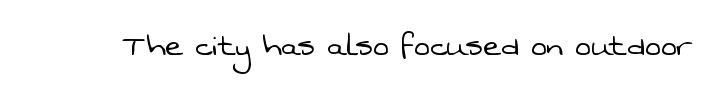
The image shows 38 px light sans-serif type; set normal letter spacing, not underlined; low stroke contrast and a medium x-height.
